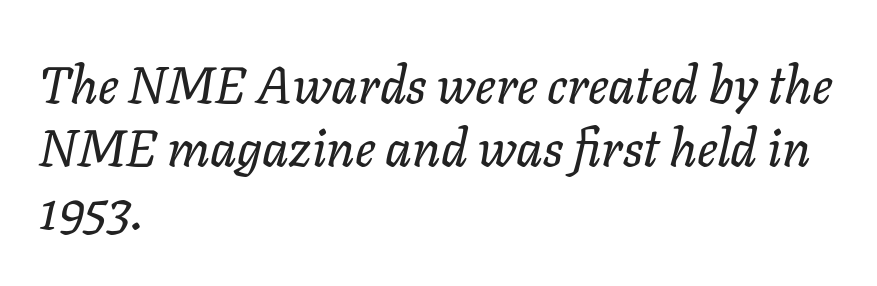
The image shows 51 px text type, italic (leaning right); set left-aligned, line spacing 1.24x, normal letter spacing, not underlined; low stroke contrast and a medium x-height.
